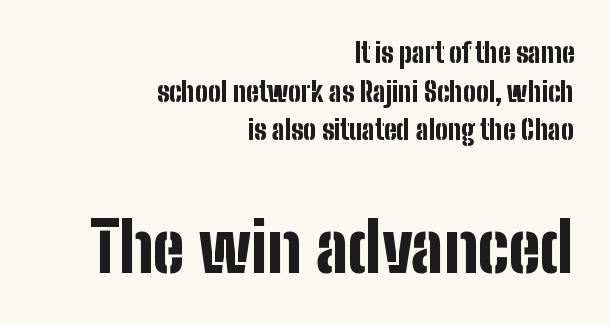
The image shows 68 px bold, condensed sans-serif type, upright; set right-aligned, normal line spacing (1.43x), normal letter spacing, not underlined; the second (bottom) block is 2.52x larger; low stroke contrast and a medium x-height.
